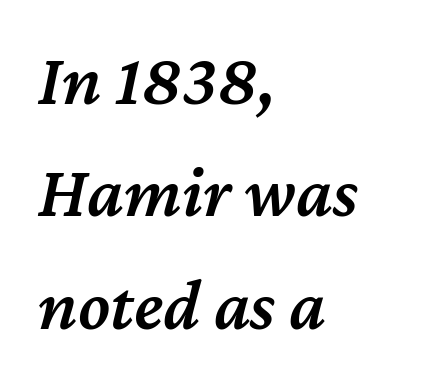
{"italic": "yes", "lean": "right", "slant_degrees": 12, "bold": "semi", "weight": "semibold", "width": "normal", "stroke_contrast": "medium", "x_height": "medium", "monospaced": "no", "underline": "no", "align": "left", "line_spacing": "normal", "line_spacing_ratio": 1.54, "letter_spacing": "normal", "letter_spacing_em": 0.0, "glyph_px": 73}
